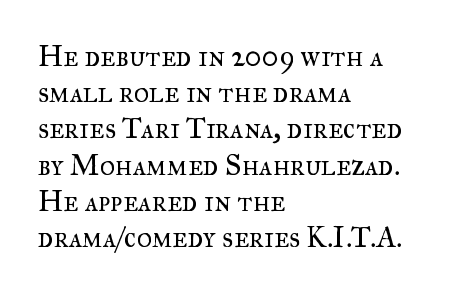
Characters follow at the spacing the type designer built in. Only glyphs here, with clear space below each row. The compositor pushed each line to the left boundary. Stroke mass is kept to a normal reading level or below. Here the designer chose a conventional face with non-uniform glyph widths. One glance says typical: line gaps are just what's usual.
